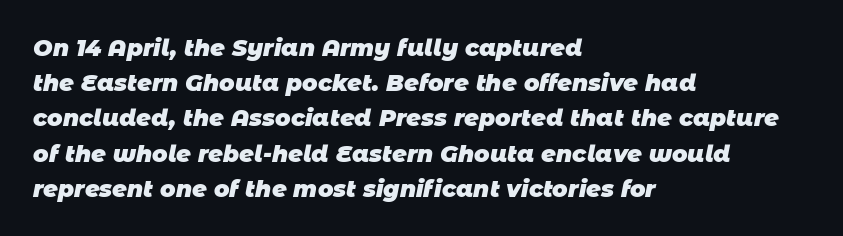
Q: Is the text bold? A: Yes.
Q: Is the text underlined? A: No.
Q: How is the paragraph aligned? A: Left-aligned.
Q: Is the spacing between letters normal or unusually wide? A: Normal.
Q: Is the spacing between lines tight, normal or loose? A: Normal.
